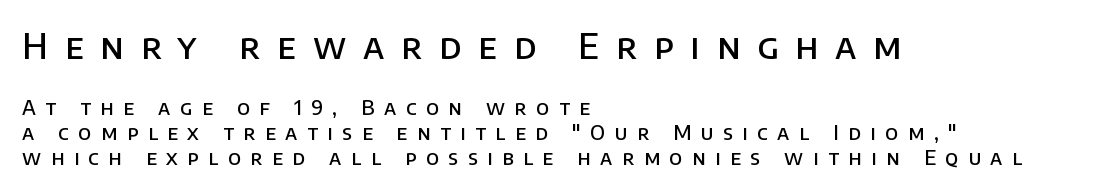
The image shows 35 px semibold sans-serif type, upright; set left-aligned, normal line spacing (1.26x), unusually wide letter spacing (+0.48 em), not underlined; the first (top) block is 1.75x larger; low stroke contrast and a large x-height.
